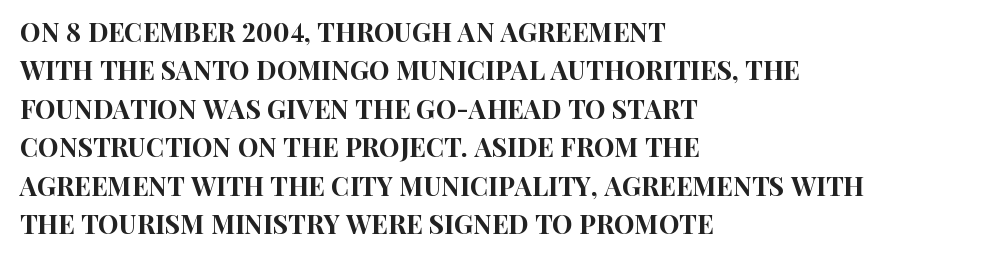
{"italic": "no", "underline": "no", "align": "left", "line_spacing": "normal", "line_spacing_ratio": 1.48, "letter_spacing": "normal", "letter_spacing_em": 0.0, "glyph_px": 26}
